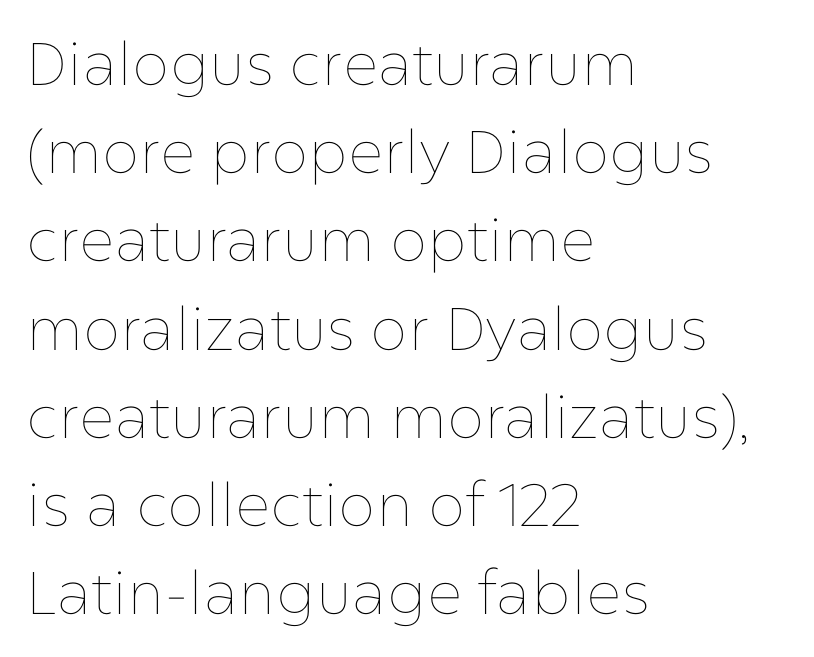
{"italic": "no", "bold": "no", "weight": "thin", "width": "normal", "stroke_contrast": "low", "x_height": "medium", "monospaced": "no", "underline": "no", "align": "left", "line_spacing": "normal", "line_spacing_ratio": 1.47, "letter_spacing": "normal", "letter_spacing_em": 0.0, "glyph_px": 60}
